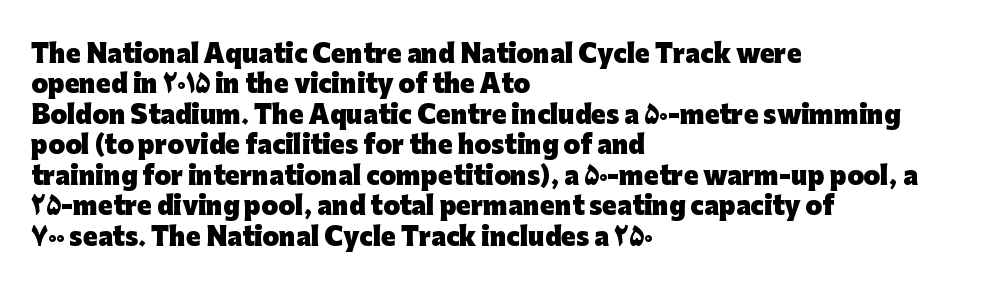
Q: Is the text bold? A: Yes.
Q: Is the text italic (slanted)? A: No, it is upright.
Q: Is the text underlined? A: No.
Q: How is the paragraph aligned? A: Left-aligned.
Q: Is the spacing between letters normal or unusually wide? A: Normal.
Q: Is the spacing between lines tight, normal or loose? A: Normal.
